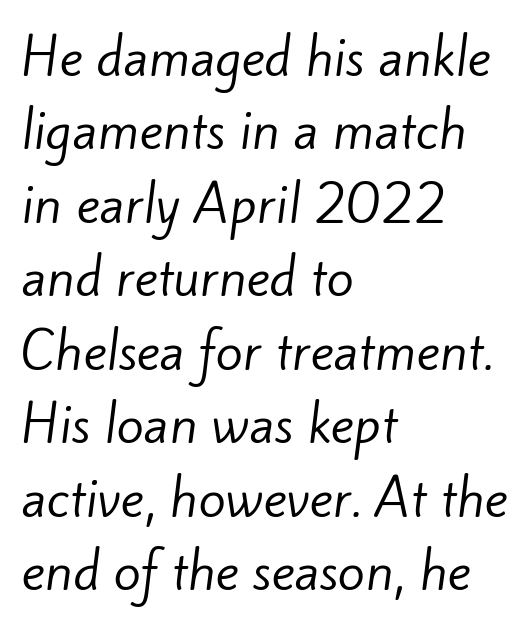
These lines are rendered in a variable-pitch font. Any mark beneath the type? The region is blank. The line texture is even and compact thanks to regular tracking. Letters have the restrained weight of plain body copy at most. Line starts are locked; line ends wander.
